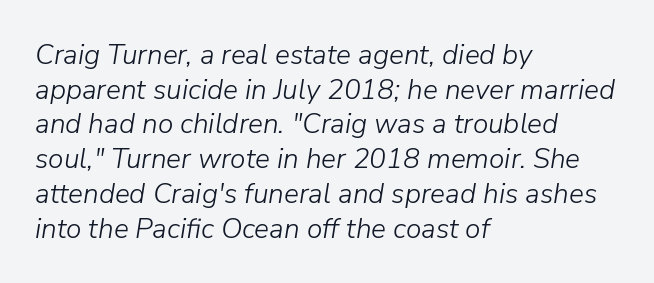
Q: Is the text bold? A: No.
Q: Is the text italic (slanted)? A: Yes, it leans right by about 9 degrees.
Q: Is the text underlined? A: No.
Q: How is the paragraph aligned? A: Left-aligned.
Q: Is the spacing between letters normal or unusually wide? A: Normal.
Q: Width (condensed, normal, or wide)? A: Normal.
Q: Stroke contrast? A: Low.
Q: x-height? A: Medium.
Q: Monospaced? A: No.
